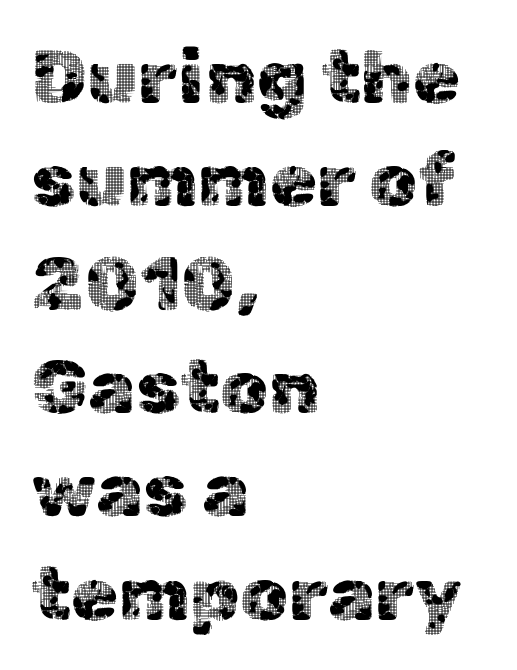
The image shows 76 px sans-serif type, upright; set left-aligned, normal line spacing (1.36x), normal letter spacing, not underlined; a medium x-height.
